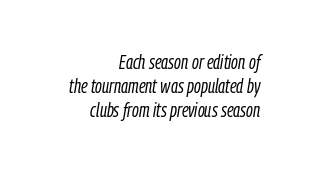
Q: Is the text bold? A: No.
Q: Is the text italic (slanted)? A: Yes, it leans right by about 9 degrees.
Q: Is the text underlined? A: No.
Q: How is the paragraph aligned? A: Right-aligned.
Q: Is the spacing between letters normal or unusually wide? A: Normal.
